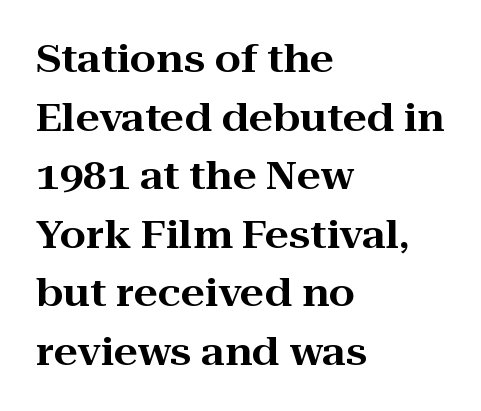
Each letter keeps its own natural width here, so spacing adapts to shape. Horizontal bands of white between lines are of average thickness. The zone under the glyphs is completely vacant. Nope, not italic — everything's standing straight.
